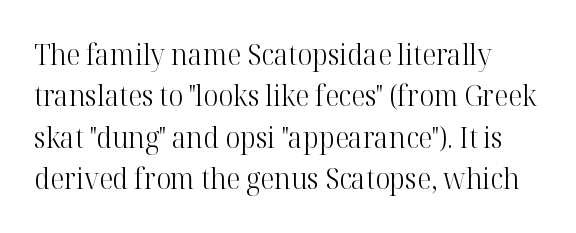
A typesetter would mark this as roman, not italic. Is the letter spacing exaggerated? No — it looks like the ordinary default. Classification — serif. The leading is moderate, giving the passage an even texture. Quick note: underline off. These lines are rendered in a variable-pitch font.
